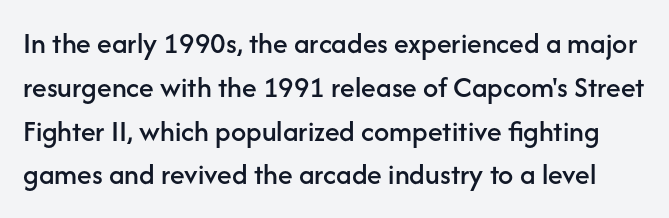
The image shows 30 px sans-serif type, upright; set normal line spacing (1.46x), normal letter spacing, not underlined; low stroke contrast and a medium x-height.
